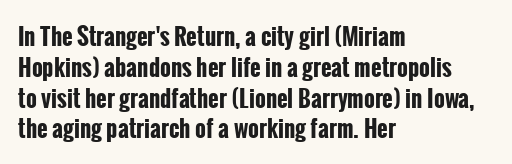
{"italic": "no", "bold": "yes", "underline": "no", "align": "left", "line_spacing": "normal", "line_spacing_ratio": 1.34, "letter_spacing": "normal", "letter_spacing_em": 0.0, "glyph_px": 23}
